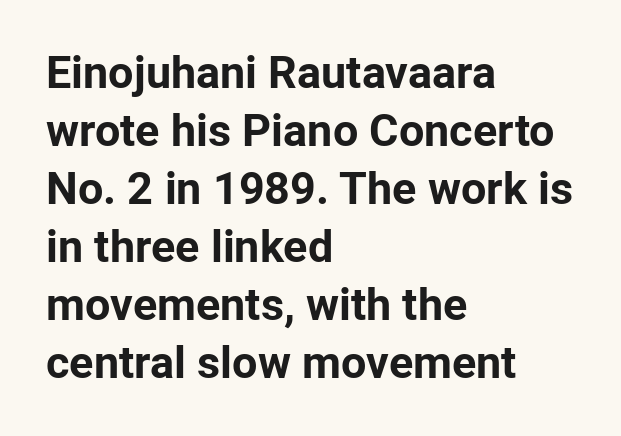
The image shows 45 px bold sans-serif type, upright; set left-aligned, normal line spacing (1.29x), normal letter spacing, not underlined; low stroke contrast and a medium x-height.
